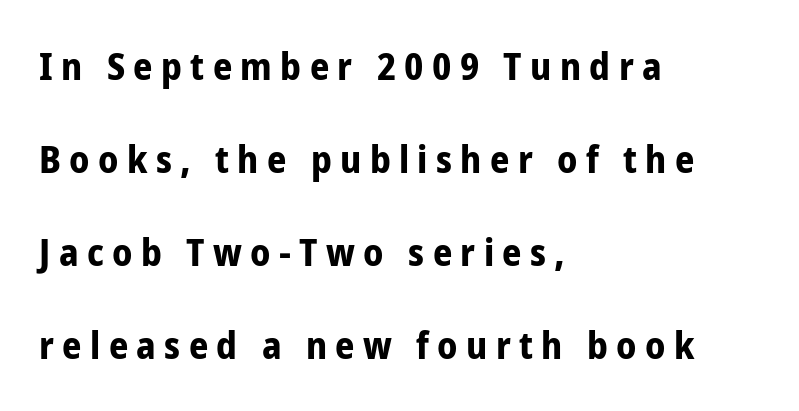
The tracking jumps out immediately: characters are airy and widely separated. Weight check: bold — yes, fully. If you drew a line through each stem, it would be perfectly vertical. These lines are rendered in a variable-pitch font. Check under the words: just untouched page. Stroke terminals: plain, sans-serif.
